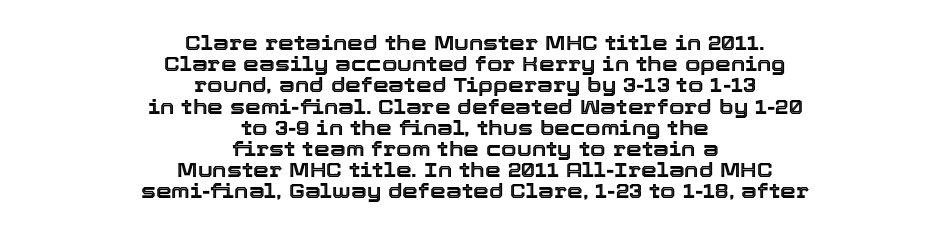
{"italic": "no", "underline": "no", "align": "center", "line_spacing": "tight", "line_spacing_ratio": 1.06, "letter_spacing": "normal", "letter_spacing_em": 0.0, "glyph_px": 20}
